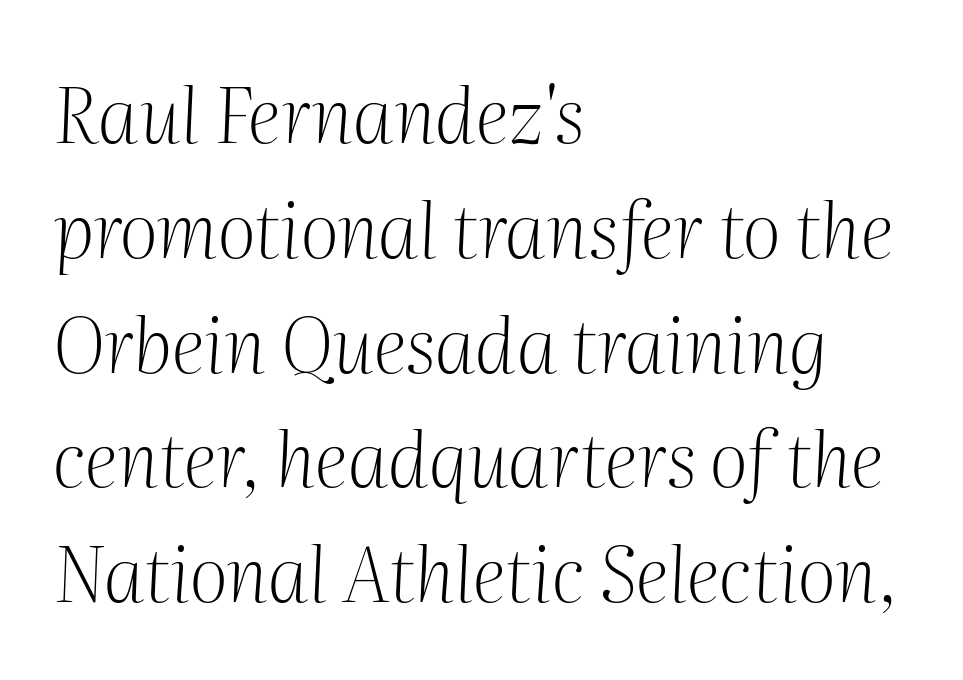
{"serif": "yes", "italic": "yes", "lean": "right", "slant_degrees": 2, "bold": "no", "weight": "light", "width": "normal", "stroke_contrast": "medium", "x_height": "medium", "monospaced": "no", "underline": "no", "align": "left", "line_spacing": "normal", "line_spacing_ratio": 1.51, "letter_spacing": "normal", "letter_spacing_em": 0.0, "glyph_px": 76}
